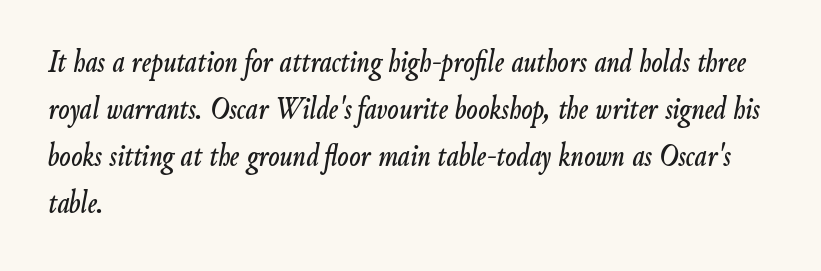
{"italic": "yes", "lean": "right", "slant_degrees": 9, "width": "condensed", "stroke_contrast": "low", "x_height": "small", "monospaced": "no", "underline": "no", "align": "left", "line_spacing": "normal", "line_spacing_ratio": 1.42, "letter_spacing": "normal", "letter_spacing_em": 0.0, "glyph_px": 33}
